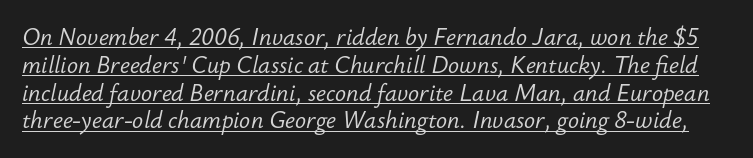
The image shows 23 px text type, italic (leaning right); set line spacing 1.21x, normal letter spacing, underlined.
